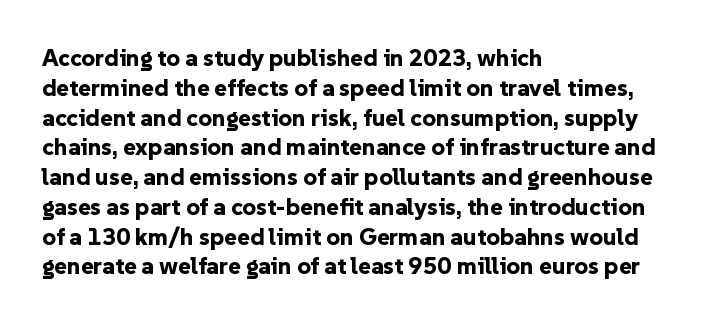
{"italic": "no", "bold": "yes", "underline": "no", "align": "left", "line_spacing_ratio": 1.24, "letter_spacing": "normal", "letter_spacing_em": 0.0, "glyph_px": 24}
